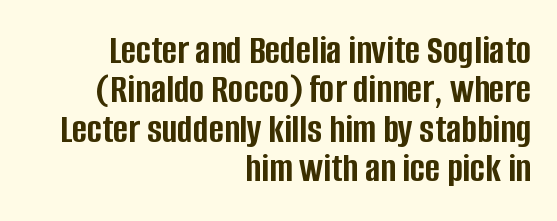
The image shows 41 px semibold, condensed sans-serif type, upright; set right-aligned, tight line spacing (0.96x), normal letter spacing, not underlined; low stroke contrast and a large x-height.
